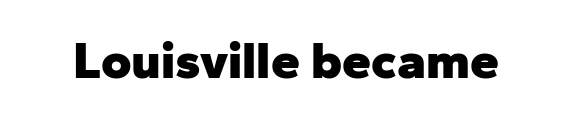
Q: Is the text bold? A: Yes.
Q: Is the text italic (slanted)? A: No, it is upright.
Q: Is the typeface a serif or a sans-serif typeface? A: Sans-serif.
Q: Is the text underlined? A: No.
Q: Is the spacing between letters normal or unusually wide? A: Normal.
Q: Width (condensed, normal, or wide)? A: Normal.
Q: Stroke contrast? A: Low.
Q: x-height? A: Medium.
Q: Monospaced? A: No.
